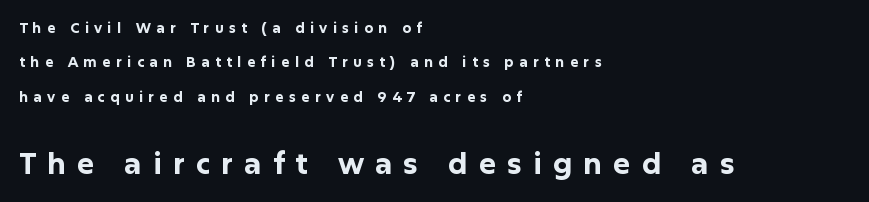
{"serif": "no", "italic": "no", "bold": "yes", "weight": "bold", "width": "normal", "stroke_contrast": "low", "x_height": "medium", "monospaced": "no", "underline": "no", "align": "left", "line_spacing": "loose", "line_spacing_ratio": 2.45, "letter_spacing": "wide", "letter_spacing_em": 0.38, "larger_block": "second", "size_ratio": 2.07, "glyph_px": 29}
